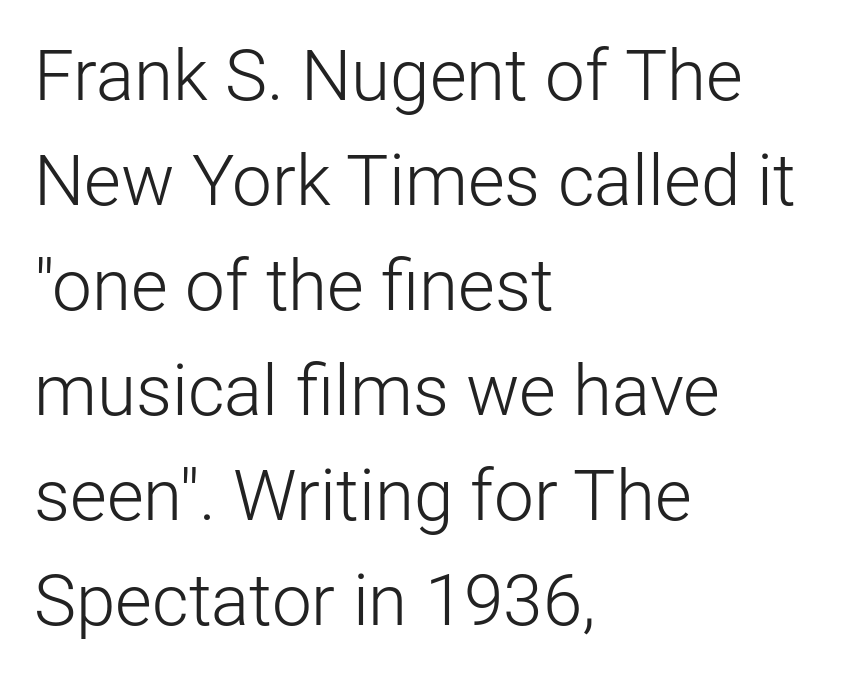
{"serif": "no", "italic": "no", "bold": "no", "weight": "light", "width": "normal", "stroke_contrast": "low", "x_height": "medium", "monospaced": "no", "underline": "no", "align": "left", "line_spacing": "normal", "line_spacing_ratio": 1.48, "letter_spacing": "normal", "letter_spacing_em": 0.0, "glyph_px": 71}
